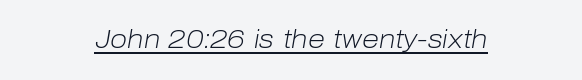
The image shows 25 px text type, italic (leaning right); set centered, normal letter spacing, underlined.
